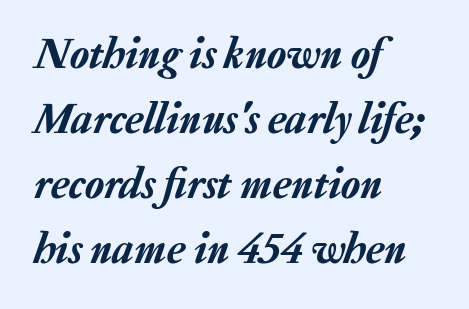
In terms of posture, this sample is oblique. The rendering anchors every line to the left-hand side. Interline gaps are of average width in this sample. The gap between lines stays unmarked.
